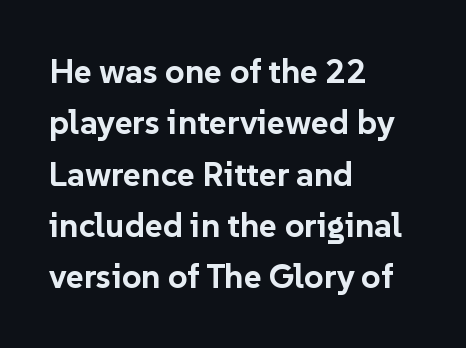
Q: Is the text bold? A: Yes.
Q: Is the text italic (slanted)? A: No, it is upright.
Q: Is the typeface a serif or a sans-serif typeface? A: Sans-serif.
Q: Is the text underlined? A: No.
Q: How is the paragraph aligned? A: Left-aligned.
Q: Is the spacing between letters normal or unusually wide? A: Normal.
Q: Is the spacing between lines tight, normal or loose? A: Normal.
Q: Width (condensed, normal, or wide)? A: Normal.
Q: Stroke contrast? A: Low.
Q: x-height? A: Medium.
Q: Monospaced? A: No.
